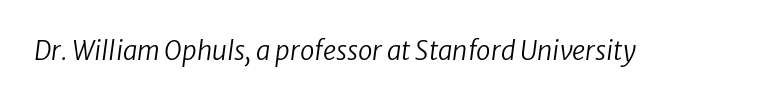
Vertical stems look standard width or narrower in stroke. Unmarked baselines from the first word to the last. There is no visible air inserted between adjacent glyphs.
